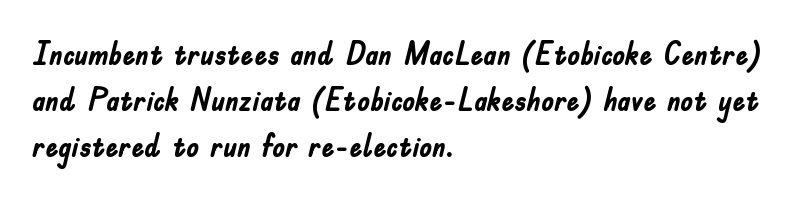
{"serif": "no", "bold": "yes", "weight": "semibold", "width": "condensed", "stroke_contrast": "low", "x_height": "small", "monospaced": "no", "underline": "no", "align": "left", "line_spacing": "normal", "line_spacing_ratio": 1.43, "letter_spacing": "normal", "letter_spacing_em": 0.0, "glyph_px": 32}
